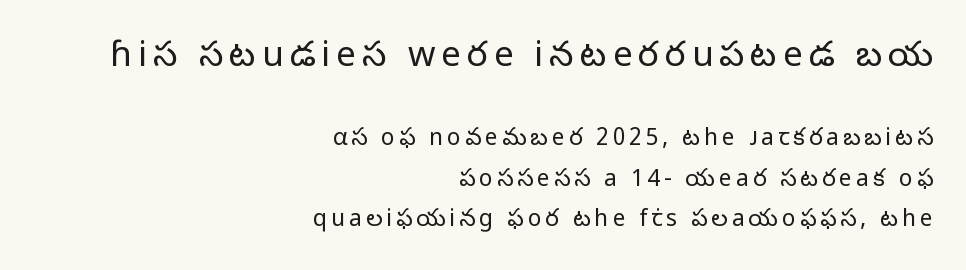
The image shows 35 px regular-weight sans-serif type, upright; set right-aligned, line spacing 1.77x, not underlined; the first (top) block is 1.52x larger; low stroke contrast and a medium x-height.
